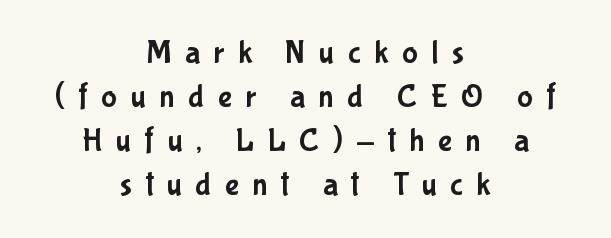
{"serif": "no", "italic": "no", "width": "condensed", "stroke_contrast": "low", "x_height": "medium", "monospaced": "no", "underline": "no", "align": "center", "line_spacing": "normal", "line_spacing_ratio": 1.33, "letter_spacing": "wide", "letter_spacing_em": 0.41, "glyph_px": 33}
